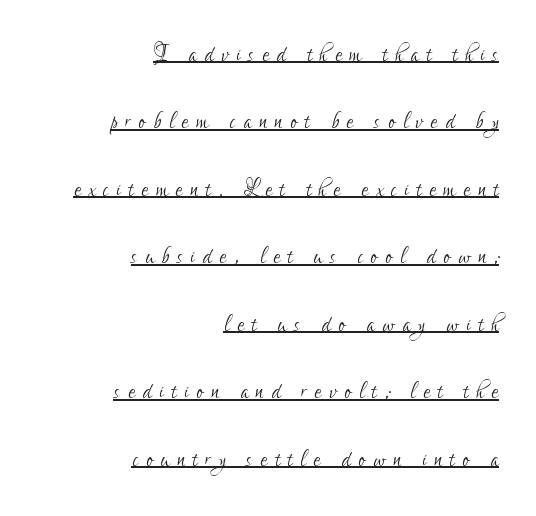
The image shows 30 px light, condensed sans-serif type; set right-aligned, loose line spacing (2.25x), unusually wide letter spacing (+0.26 em), underlined; low stroke contrast and a small x-height.
